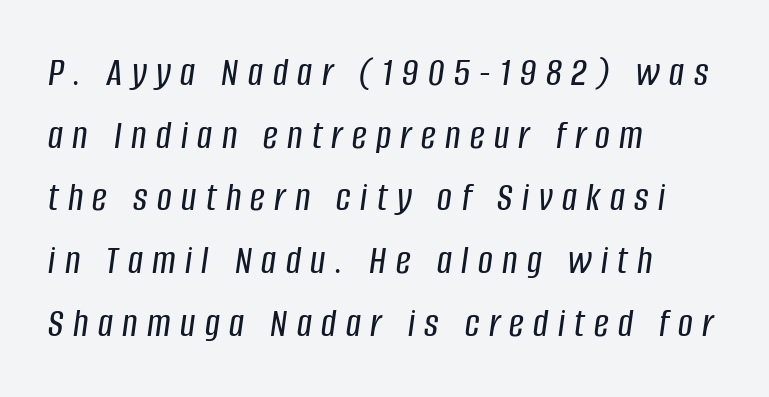
The letters advance in unequal steps, a hallmark of proportional type. Tracking value appears strongly positive — letters spread wide. Short and long lines alike share a common starting point at left. A normal amount of white space separates one row of letters from the next. Rule under the text: the space is simply empty. The axis of the letterforms is tilted away from vertical.
